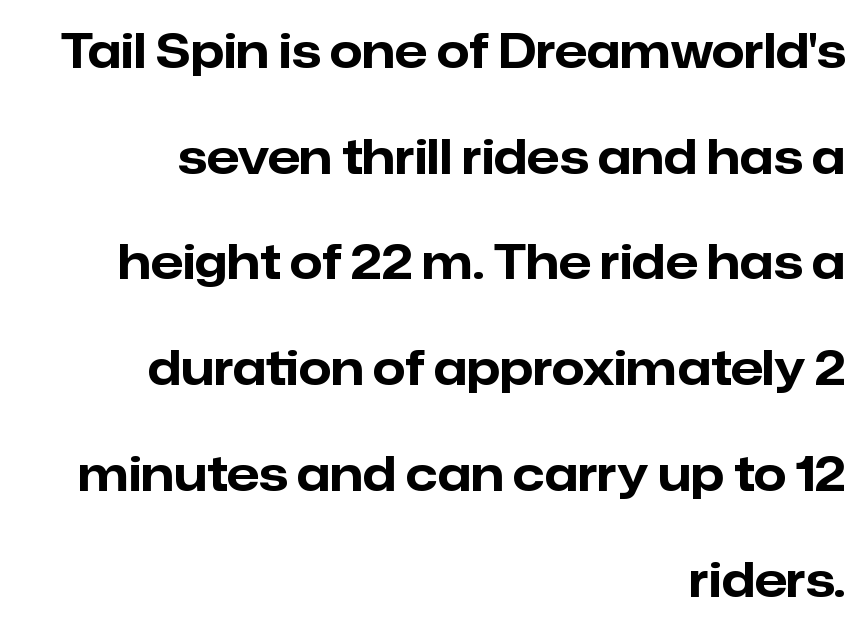
The image shows 47 px bold sans-serif type, upright; set right-aligned, loose line spacing (2.25x), normal letter spacing, not underlined; low stroke contrast and a medium x-height.
